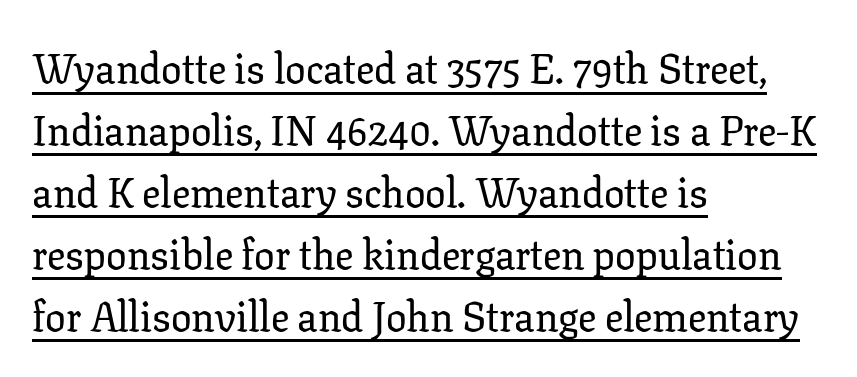
{"serif": "yes", "italic": "no", "width": "normal", "stroke_contrast": "low", "x_height": "medium", "monospaced": "no", "underline": "yes", "align": "left", "line_spacing": "normal", "line_spacing_ratio": 1.51, "letter_spacing": "normal", "letter_spacing_em": 0.0, "glyph_px": 41}
